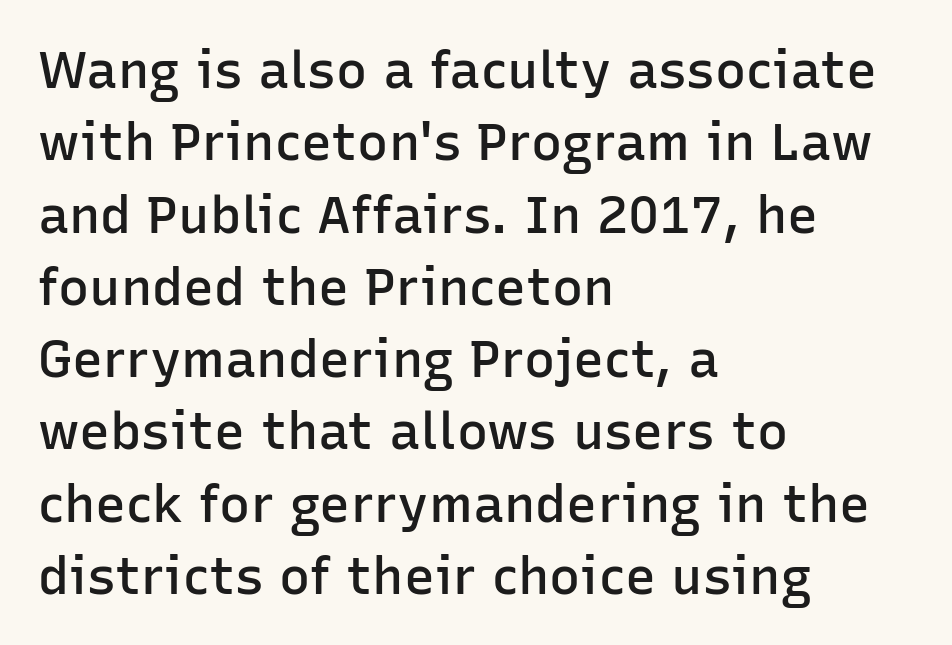
This sample keeps an unexceptional amount of space between lines. Bold? Not quite — semibold, heavier than regular but stopping short. The glyphs in this specimen are sans serif. Is the letter spacing exaggerated? No — it looks like the ordinary default.
